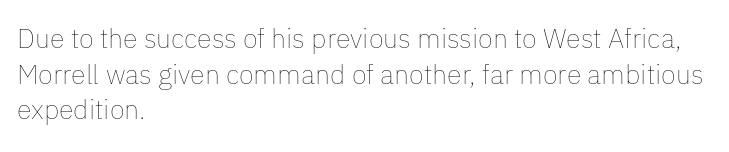
{"italic": "no", "bold": "no", "underline": "no", "align": "left", "line_spacing": "normal", "line_spacing_ratio": 1.32, "letter_spacing": "normal", "letter_spacing_em": 0.0, "glyph_px": 27}
